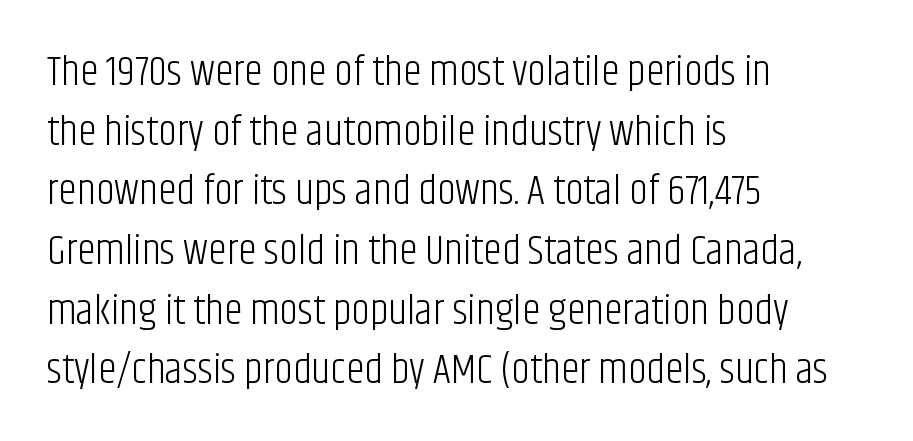
{"serif": "no", "italic": "no", "bold": "no", "weight": "light", "width": "condensed", "stroke_contrast": "low", "x_height": "large", "monospaced": "no", "underline": "no", "align": "left", "line_spacing": "normal", "line_spacing_ratio": 1.42, "letter_spacing": "normal", "letter_spacing_em": 0.0, "glyph_px": 42}
